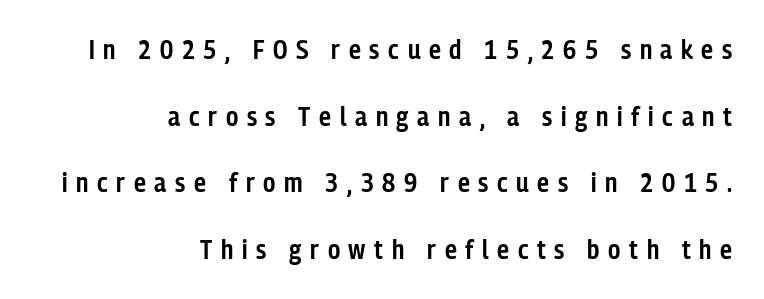
The image shows 27 px text type, upright; set right-aligned, loose line spacing (2.47x), unusually wide letter spacing (+0.32 em), not underlined.
